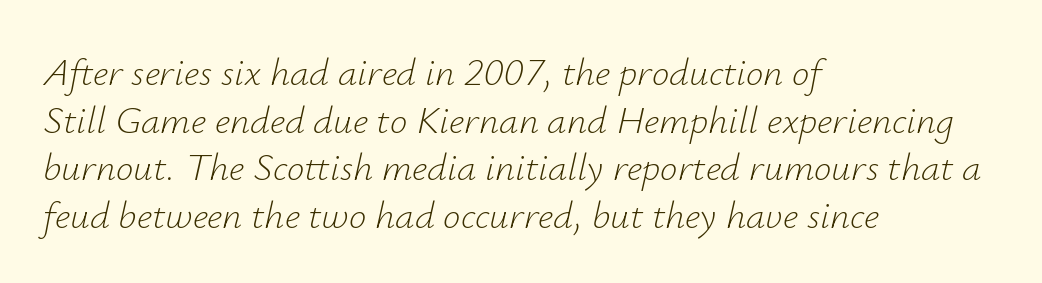
Tall strokes in this sample are angled rather than plumb. Underline: absent. Here the designer chose a conventional face with non-uniform glyph widths. The letters sit at their default tracking, neither squeezed nor spread. Stem width sits at or under what a default text font uses. Notice how the passage keeps a crisp vertical edge on the left only.
